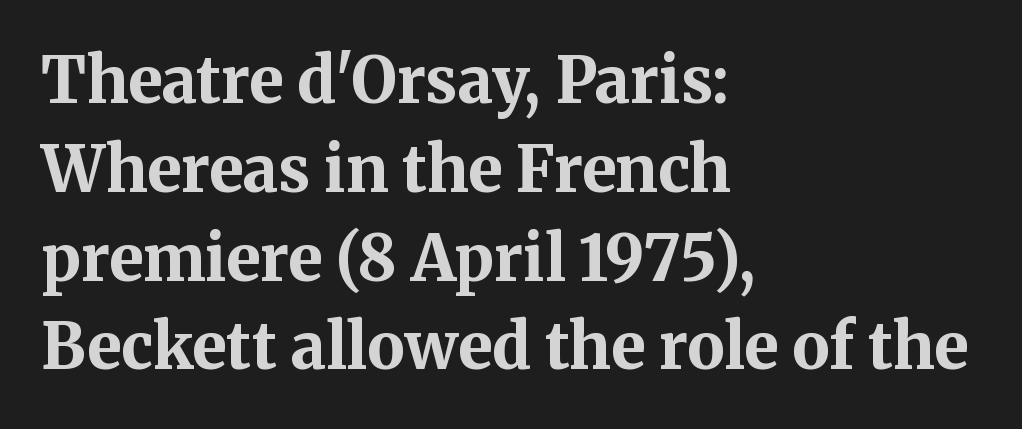
{"serif": "yes", "italic": "no", "bold": "yes", "weight": "bold", "width": "normal", "stroke_contrast": "medium", "x_height": "medium", "monospaced": "no", "underline": "no", "align": "left", "line_spacing": "normal", "line_spacing_ratio": 1.41, "letter_spacing": "normal", "letter_spacing_em": 0.0, "glyph_px": 63}
